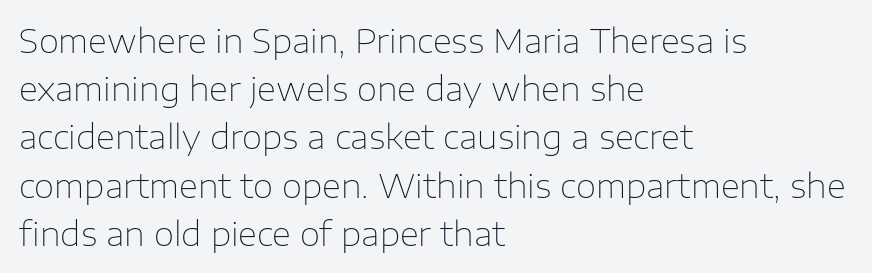
Q: Is the text bold? A: No.
Q: Is the text italic (slanted)? A: No, it is upright.
Q: Is the typeface a serif or a sans-serif typeface? A: Sans-serif.
Q: Is the text underlined? A: No.
Q: How is the paragraph aligned? A: Left-aligned.
Q: Is the spacing between letters normal or unusually wide? A: Normal.
Q: Is the spacing between lines tight, normal or loose? A: Normal.
Q: Width (condensed, normal, or wide)? A: Normal.
Q: Stroke contrast? A: Low.
Q: x-height? A: Medium.
Q: Monospaced? A: No.
